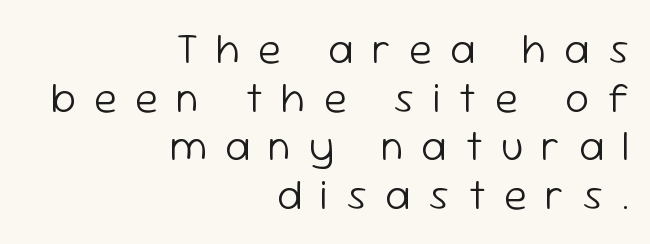
The image shows 42 px light sans-serif type, upright; set right-aligned, line spacing 1.16x, unusually wide letter spacing (+0.43 em), not underlined; low stroke contrast and a medium x-height.
